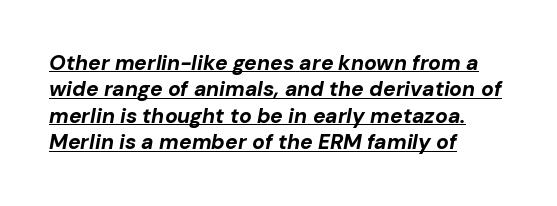
The image shows 21 px bold type, italic (leaning right); set left-aligned, normal line spacing (1.26x), normal letter spacing, underlined.
